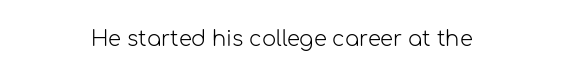
Q: Is the text bold? A: No.
Q: Is the text italic (slanted)? A: No, it is upright.
Q: Is the text underlined? A: No.
Q: How is the paragraph aligned? A: Centered.
Q: Is the spacing between letters normal or unusually wide? A: Normal.
